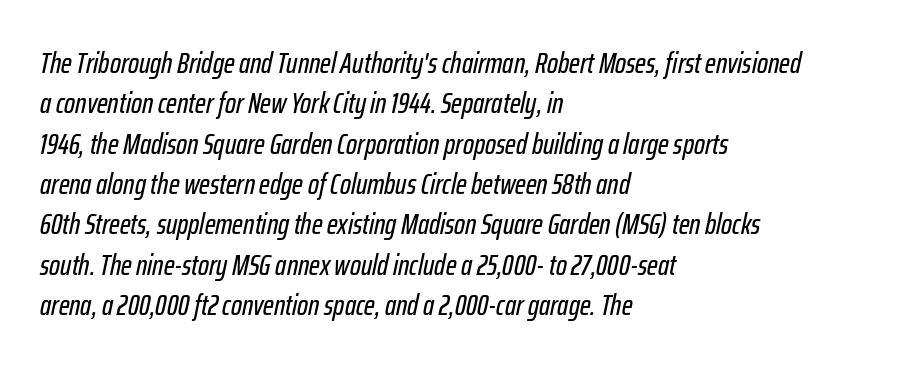
{"italic": "yes", "lean": "right", "slant_degrees": 12, "width": "condensed", "stroke_contrast": "low", "x_height": "medium", "monospaced": "no", "underline": "no", "align": "left", "line_spacing": "normal", "line_spacing_ratio": 1.39, "letter_spacing": "normal", "letter_spacing_em": 0.0, "glyph_px": 29}
